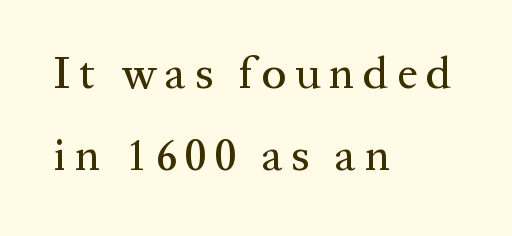
{"serif": "yes", "italic": "no", "width": "normal", "stroke_contrast": "medium", "x_height": "medium", "monospaced": "no", "underline": "no", "align": "left", "line_spacing_ratio": 1.82, "glyph_px": 45}
